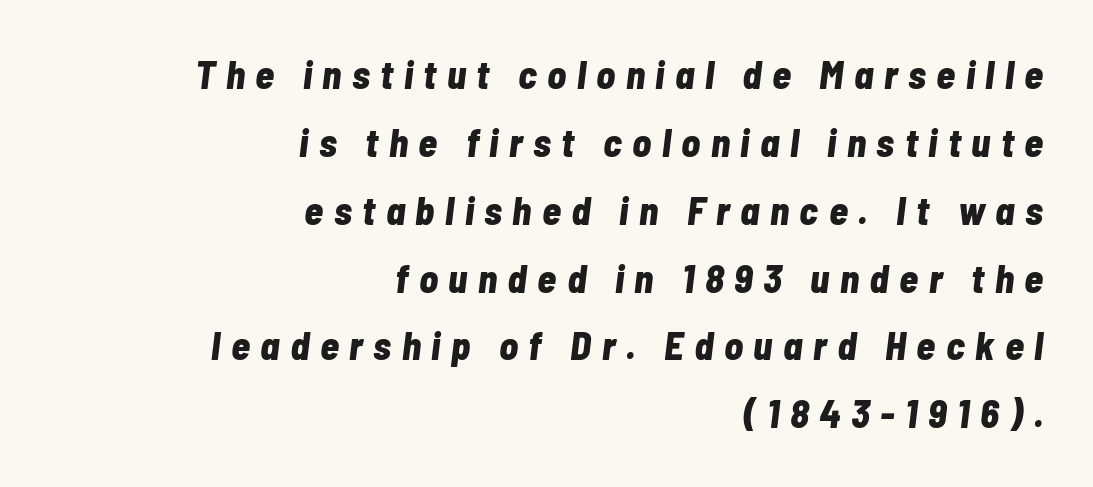
{"italic": "yes", "lean": "right", "slant_degrees": 7, "bold": "yes", "weight": "bold", "width": "condensed", "stroke_contrast": "low", "x_height": "medium", "monospaced": "no", "underline": "no", "align": "right", "line_spacing_ratio": 1.74, "letter_spacing": "wide", "letter_spacing_em": 0.27, "glyph_px": 39}
